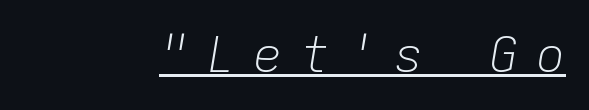
The image shows 49 px light type, italic (leaning right), monospaced; set unusually wide letter spacing (+0.36 em), underlined; low stroke contrast and a medium x-height.
